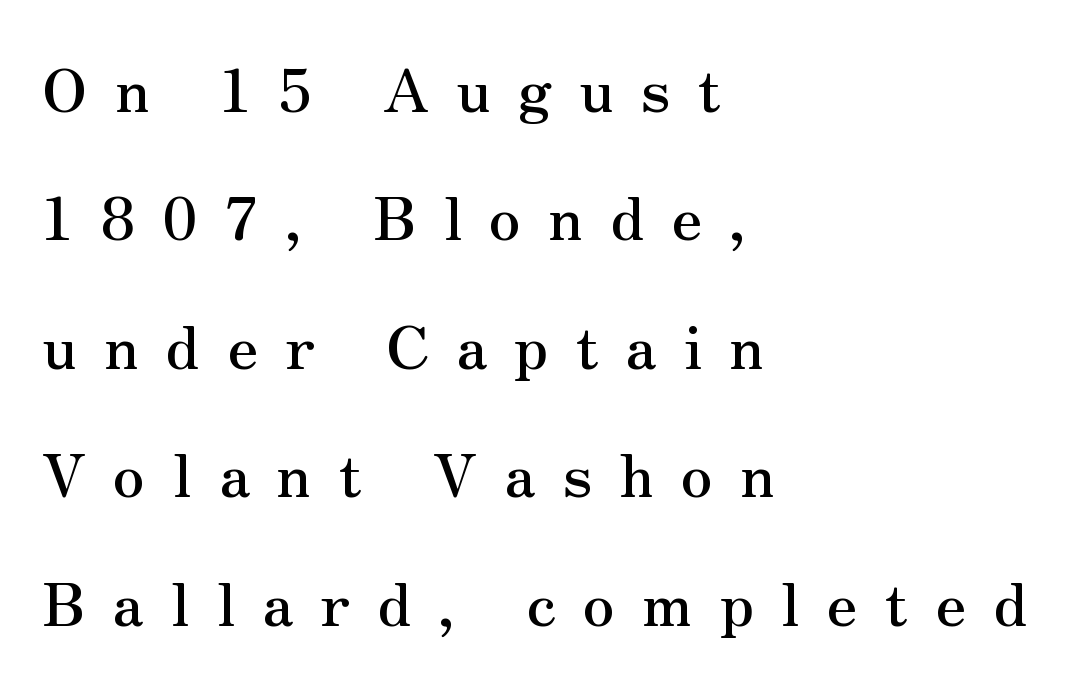
Q: Is the text italic (slanted)? A: No, it is upright.
Q: Is the typeface a serif or a sans-serif typeface? A: Serif.
Q: Is the text underlined? A: No.
Q: How is the paragraph aligned? A: Left-aligned.
Q: Is the spacing between letters normal or unusually wide? A: Unusually wide.
Q: Is the spacing between lines tight, normal or loose? A: Loose.
Q: Width (condensed, normal, or wide)? A: Normal.
Q: Stroke contrast? A: Medium.
Q: x-height? A: Small.
Q: Monospaced? A: No.
